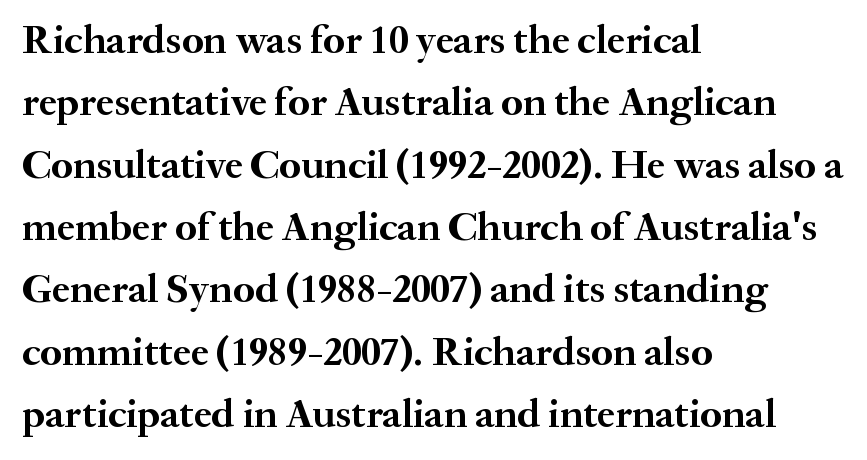
The image shows 41 px semibold serif type, upright; set left-aligned, normal line spacing (1.52x), normal letter spacing, not underlined; medium stroke contrast and a small x-height.
